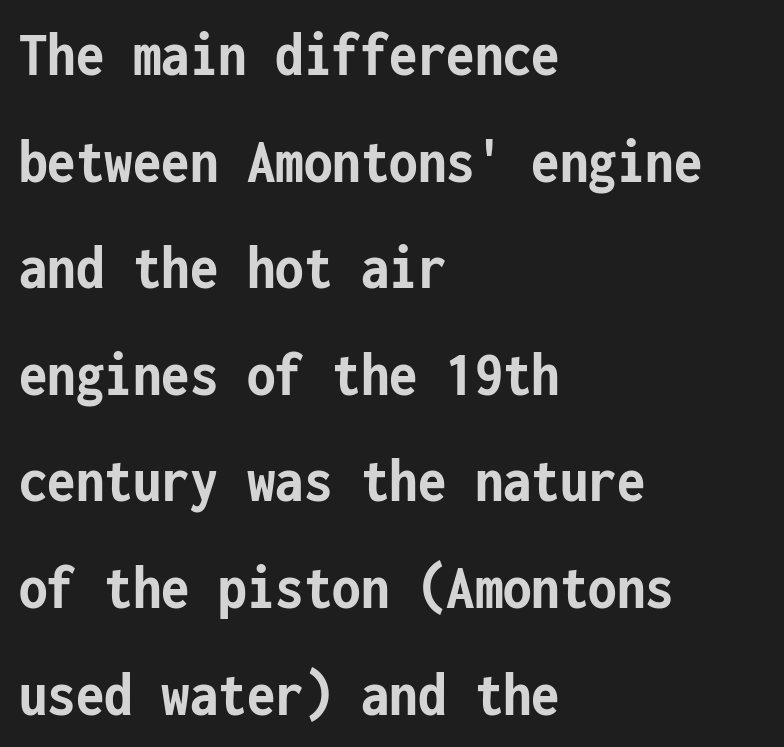
Check under the words: just untouched page. One-word summary of the alignment: left. Tracking here is standard; glyphs follow each other at the usual distance. Here the designer chose a console-style face with uniform glyph widths.
